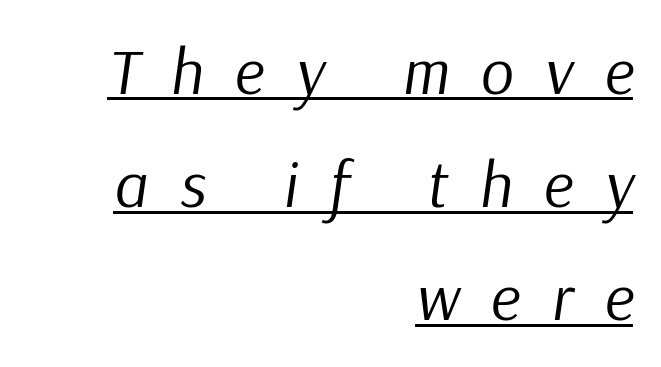
The text block is weighted toward the right margin, trailing off unevenly leftward. Notice how the stems are inclined rather than vertical — that's the hallmark of italics. A typesetter would call this heavily tracked-out type. Does a line run under the words? Yes, clearly. Do the characters align in a grid? No, the font is proportional. Counters stay open thanks to moderate or lighter strokes.
